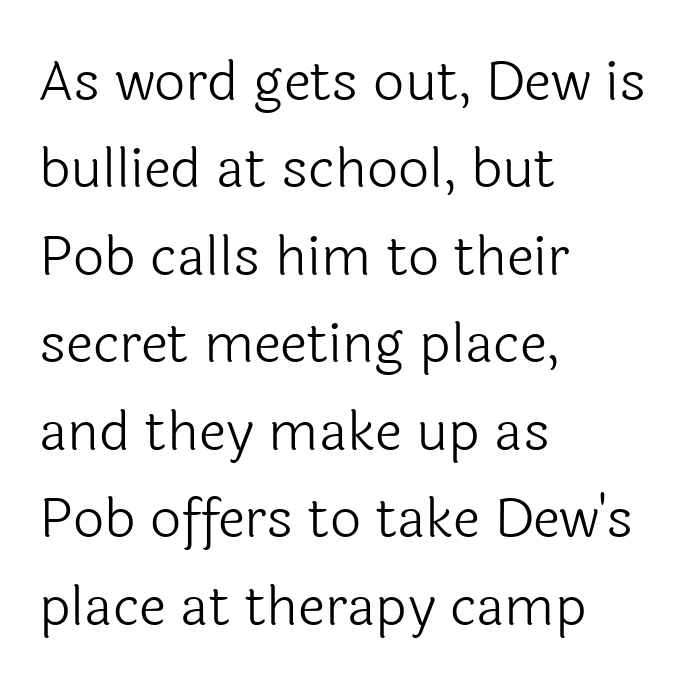
{"serif": "no", "italic": "no", "bold": "no", "weight": "light", "width": "normal", "x_height": "medium", "monospaced": "no", "underline": "no", "align": "left", "line_spacing": "normal", "line_spacing_ratio": 1.59, "letter_spacing": "normal", "letter_spacing_em": 0.0, "glyph_px": 55}
